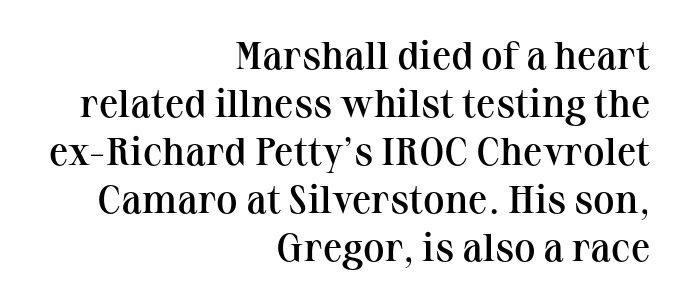
Q: Is the text bold? A: Semi-bold.
Q: Is the text italic (slanted)? A: No, it is upright.
Q: Is the typeface a serif or a sans-serif typeface? A: Serif.
Q: Is the text underlined? A: No.
Q: How is the paragraph aligned? A: Right-aligned.
Q: Is the spacing between letters normal or unusually wide? A: Normal.
Q: Width (condensed, normal, or wide)? A: Normal.
Q: Stroke contrast? A: Medium.
Q: x-height? A: Medium.
Q: Monospaced? A: No.
